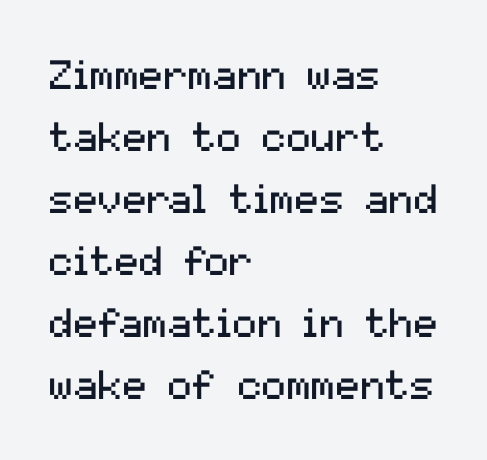
The image shows 41 px regular-weight sans-serif type, upright; set left-aligned, normal line spacing (1.51x), normal letter spacing, not underlined; medium stroke contrast and a medium x-height.
